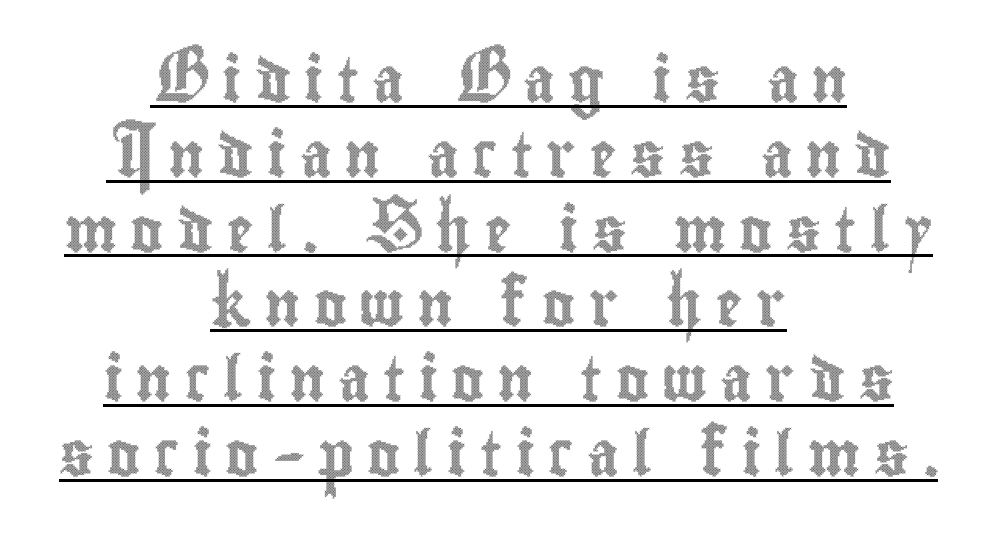
{"italic": "no", "width": "condensed", "x_height": "small", "monospaced": "no", "underline": "yes", "align": "center", "line_spacing": "normal", "line_spacing_ratio": 1.7, "letter_spacing": "wide", "letter_spacing_em": 0.31, "glyph_px": 44}
